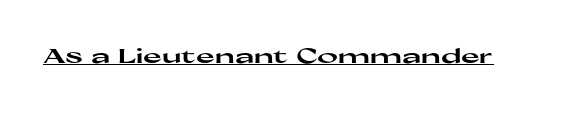
Q: Is the text bold? A: Yes.
Q: Is the text italic (slanted)? A: No, it is upright.
Q: Is the text underlined? A: Yes.
Q: Is the spacing between letters normal or unusually wide? A: Normal.
